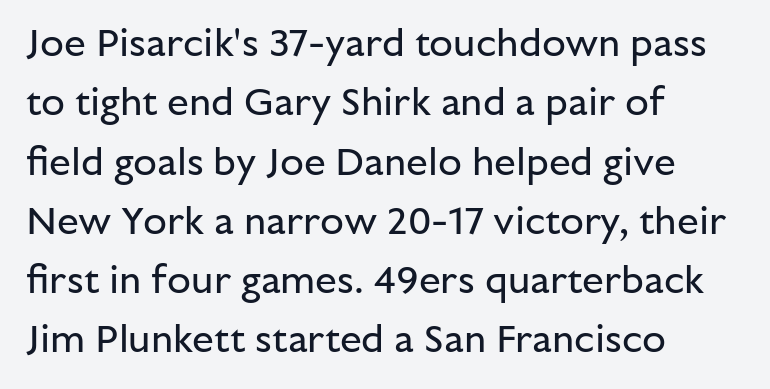
Letters have the restrained weight of plain body copy at most. Grotesque or geometric, the face here clearly has no serifs. Think of a printed novel: that variable character pitch is what you see here. This is roman type, the default non-slanted kind.
